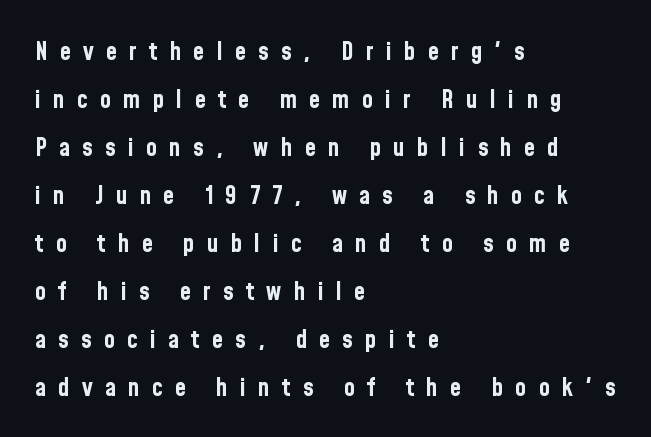
Q: Is the text bold? A: Yes.
Q: Is the text italic (slanted)? A: No, it is upright.
Q: Is the text underlined? A: No.
Q: How is the paragraph aligned? A: Left-aligned.
Q: Is the spacing between letters normal or unusually wide? A: Unusually wide.
Q: Is the spacing between lines tight, normal or loose? A: Loose.
